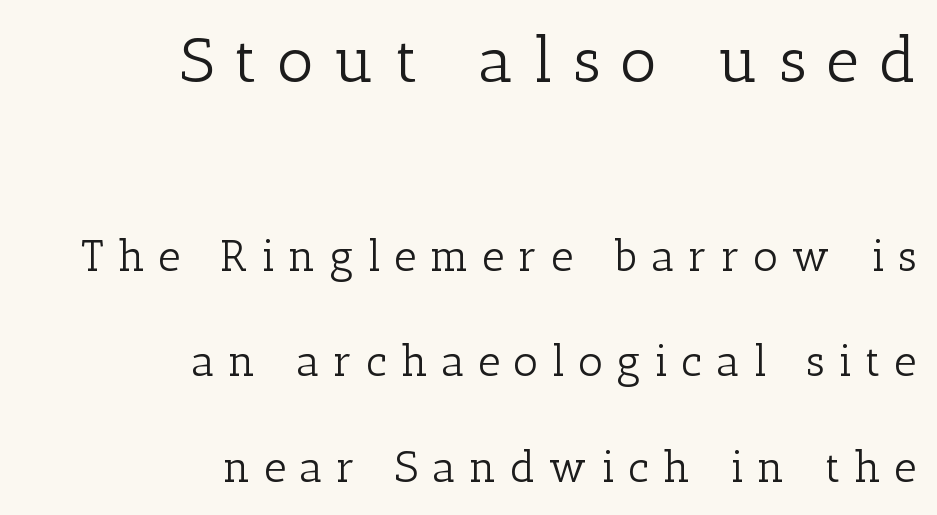
The image shows 64 px light serif type, upright; set right-aligned, loose line spacing (2.46x), unusually wide letter spacing (+0.32 em), not underlined; the first (top) block is 1.49x larger; low stroke contrast and a medium x-height.
